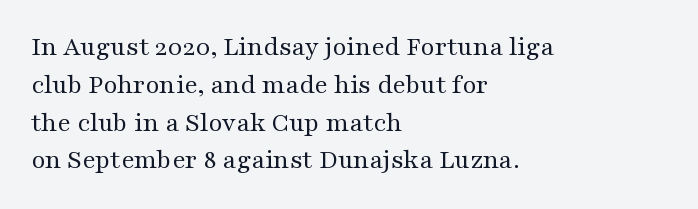
{"italic": "no", "bold": "no", "underline": "no", "align": "left", "line_spacing": "normal", "line_spacing_ratio": 1.4, "letter_spacing": "normal", "letter_spacing_em": 0.0, "glyph_px": 27}
